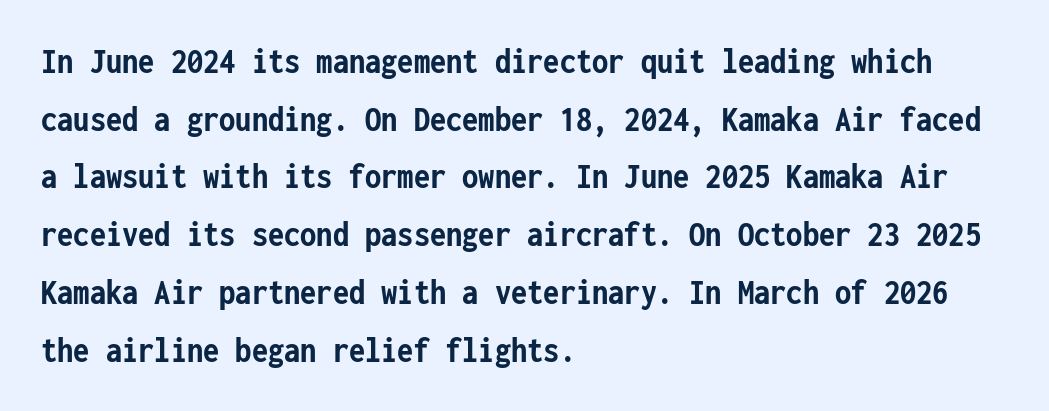
{"serif": "no", "italic": "no", "bold": "yes", "weight": "semibold", "width": "condensed", "stroke_contrast": "low", "x_height": "medium", "monospaced": "yes", "underline": "no", "align": "left", "line_spacing": "normal", "line_spacing_ratio": 1.56, "letter_spacing": "normal", "letter_spacing_em": 0.0, "glyph_px": 37}
